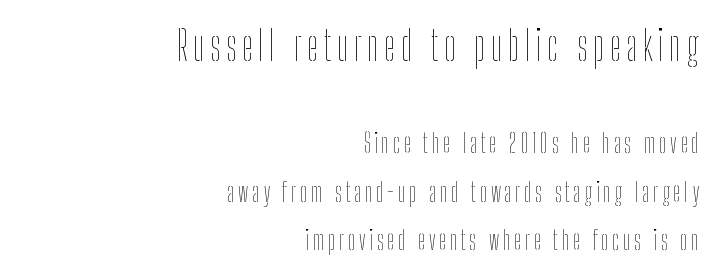
Q: Is the text bold? A: No.
Q: Is the text italic (slanted)? A: No, it is upright.
Q: Is the text underlined? A: No.
Q: How is the paragraph aligned? A: Right-aligned.
Q: Which block of text is set in a larger size, the first (top) or the second (bottom)? A: The first (top) one.
Q: Width (condensed, normal, or wide)? A: Condensed.
Q: Stroke contrast? A: Low.
Q: x-height? A: Medium.
Q: Monospaced? A: No.
